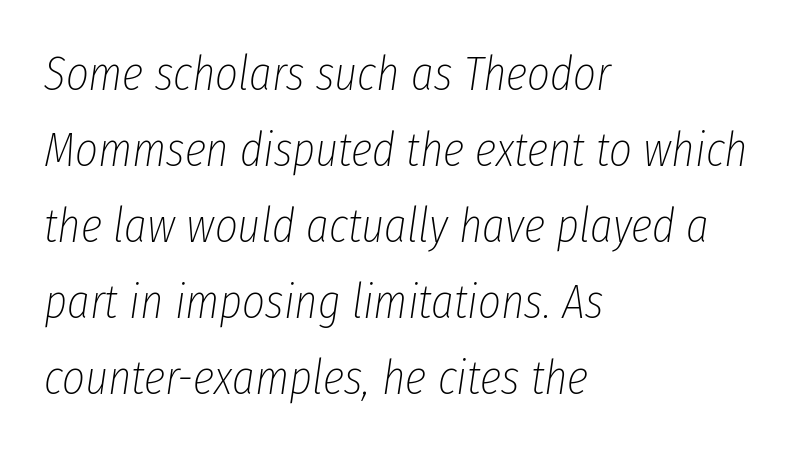
The image shows 49 px thin, condensed type, italic (leaning right); set left-aligned, normal line spacing (1.55x), normal letter spacing, not underlined; low stroke contrast and a medium x-height.
